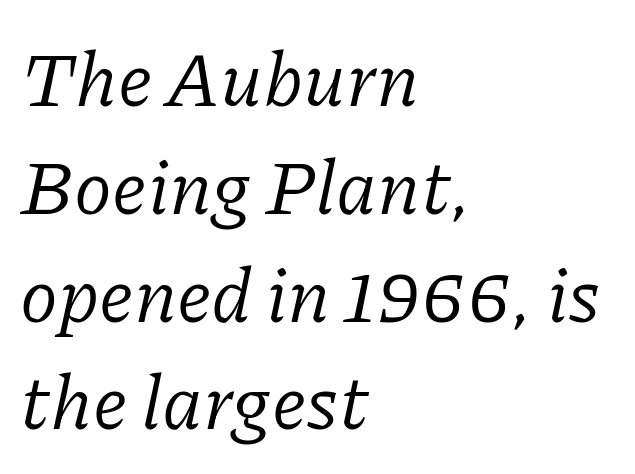
The image shows 77 px regular-weight serif type, italic (leaning right); set left-aligned, normal line spacing (1.4x), normal letter spacing, not underlined; low stroke contrast and a medium x-height.
